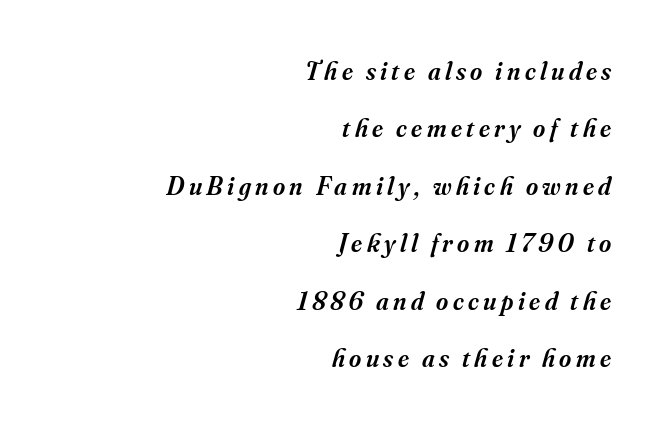
Honestly, the rows look like they've been pulled way apart. There's an unmistakable incline to the writing here. Check the space under the baseline: it is left empty. Weight check: semibold — heavier than regular, not quite bold. The ragged edge is on the left, which tells us the setting is flush right.
